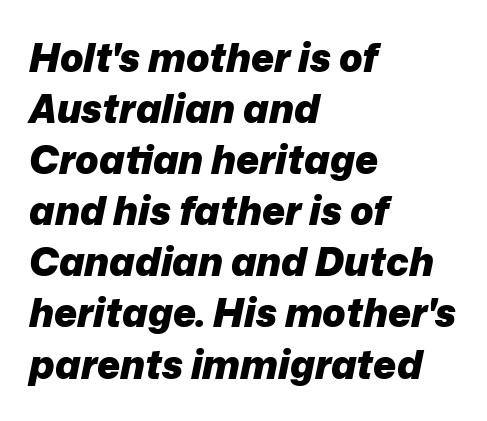
This sample has the flowing, uneven cadence of proportional lettering. Bold? Absolutely — the strokes are thick and heavy. Quick note: underline off. These lines were composed using italics. Here the glyphs are tracked normally, forming tight word shapes.
